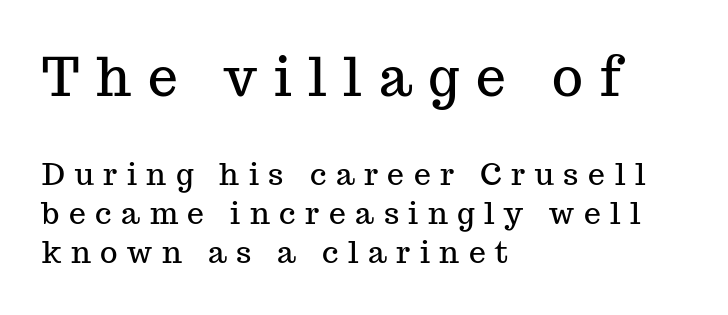
{"serif": "yes", "italic": "no", "width": "normal", "stroke_contrast": "medium", "x_height": "medium", "monospaced": "no", "underline": "no", "align": "left", "line_spacing": "normal", "line_spacing_ratio": 1.31, "letter_spacing": "wide", "letter_spacing_em": 0.32, "larger_block": "first", "size_ratio": 1.77, "glyph_px": 53}
